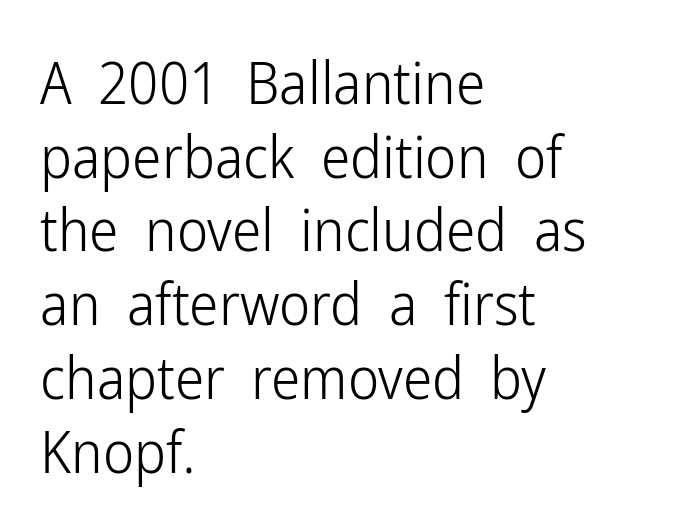
{"serif": "no", "italic": "no", "bold": "no", "weight": "light", "width": "condensed", "stroke_contrast": "low", "x_height": "medium", "monospaced": "no", "underline": "no", "align": "left", "line_spacing": "normal", "line_spacing_ratio": 1.25, "letter_spacing": "normal", "letter_spacing_em": 0.0, "glyph_px": 59}
